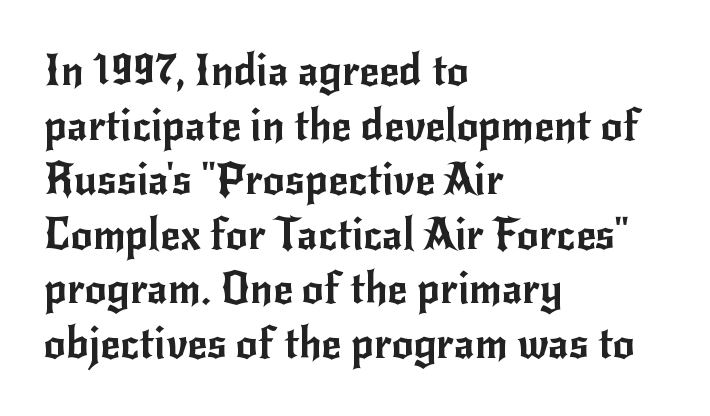
{"serif": "no", "italic": "no", "width": "normal", "stroke_contrast": "low", "x_height": "small", "monospaced": "no", "underline": "no", "align": "left", "line_spacing": "normal", "line_spacing_ratio": 1.27, "letter_spacing": "normal", "letter_spacing_em": 0.0, "glyph_px": 43}
